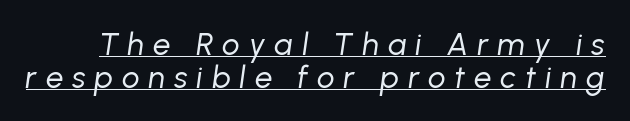
{"italic": "yes", "lean": "right", "slant_degrees": 8, "bold": "no", "weight": "regular", "width": "normal", "stroke_contrast": "low", "x_height": "medium", "monospaced": "no", "underline": "yes", "line_spacing": "tight", "line_spacing_ratio": 1.06, "letter_spacing": "wide", "letter_spacing_em": 0.29, "glyph_px": 31}
